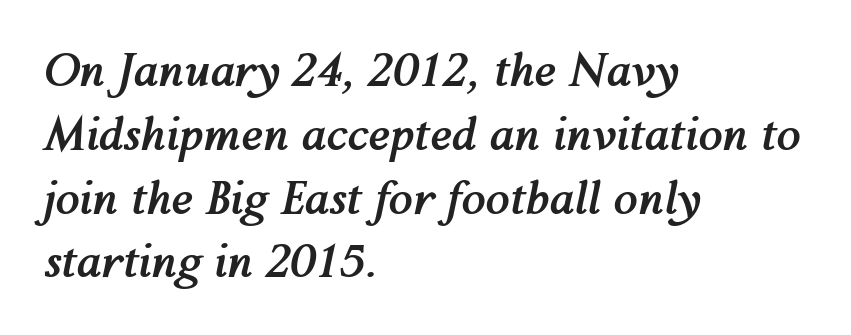
Q: Is the text bold? A: Yes.
Q: Is the text italic (slanted)? A: Yes, it leans right by about 12 degrees.
Q: Is the text underlined? A: No.
Q: How is the paragraph aligned? A: Left-aligned.
Q: Is the spacing between letters normal or unusually wide? A: Normal.
Q: Is the spacing between lines tight, normal or loose? A: Normal.
Q: Width (condensed, normal, or wide)? A: Normal.
Q: Stroke contrast? A: Medium.
Q: x-height? A: Medium.
Q: Monospaced? A: No.
